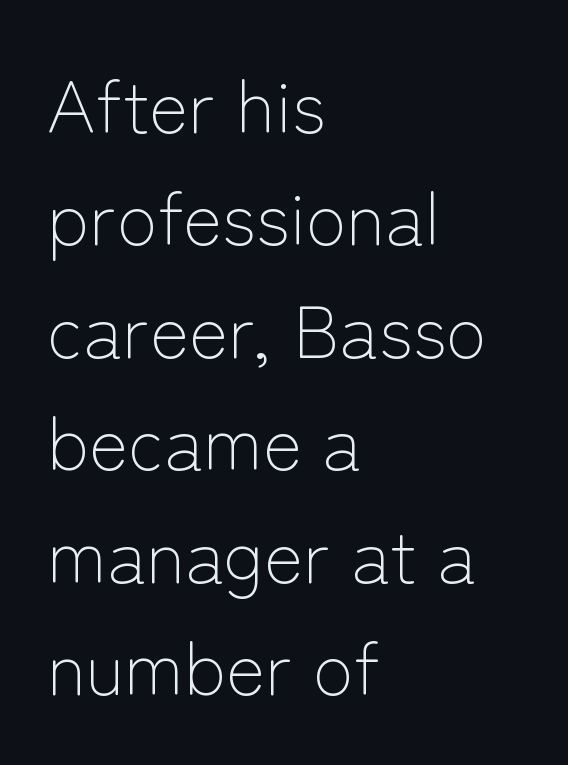
The image shows 74 px light sans-serif type, upright; set left-aligned, normal line spacing (1.52x), normal letter spacing, not underlined; low stroke contrast and a medium x-height.
